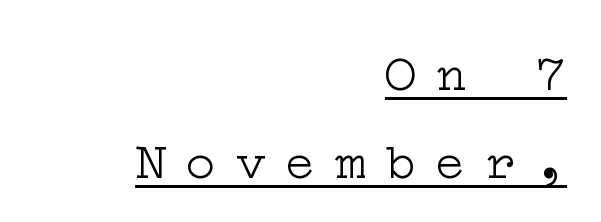
Q: Is the text bold? A: No.
Q: Is the text italic (slanted)? A: No, it is upright.
Q: Is the typeface a serif or a sans-serif typeface? A: Serif.
Q: Is the text underlined? A: Yes.
Q: How is the paragraph aligned? A: Right-aligned.
Q: Is the spacing between letters normal or unusually wide? A: Unusually wide.
Q: Is the spacing between lines tight, normal or loose? A: Normal.
Q: Width (condensed, normal, or wide)? A: Wide.
Q: Stroke contrast? A: Low.
Q: x-height? A: Medium.
